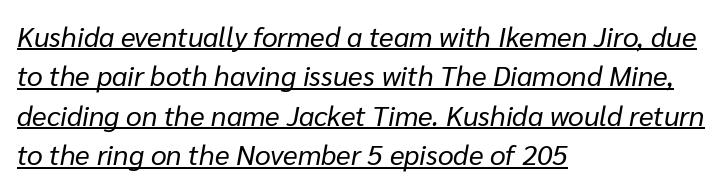
The typesetter has applied underlining to the passage shown. Italic: yes, the glyphs are oblique. Here the glyphs are tracked normally, forming tight word shapes. Casual observation: everything's shoved over to the left.
